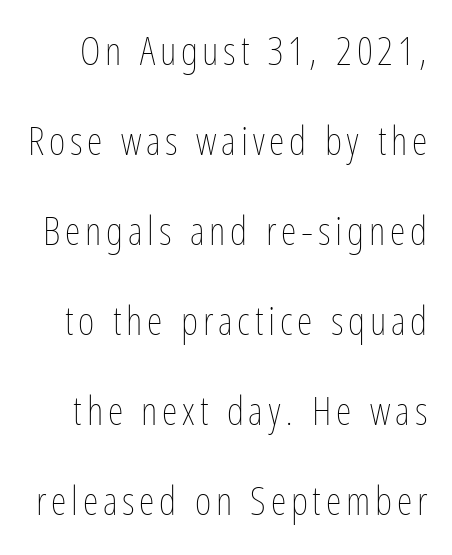
The image shows 40 px thin, condensed type, upright; set loose line spacing (2.25x), not underlined; low stroke contrast and a medium x-height.
